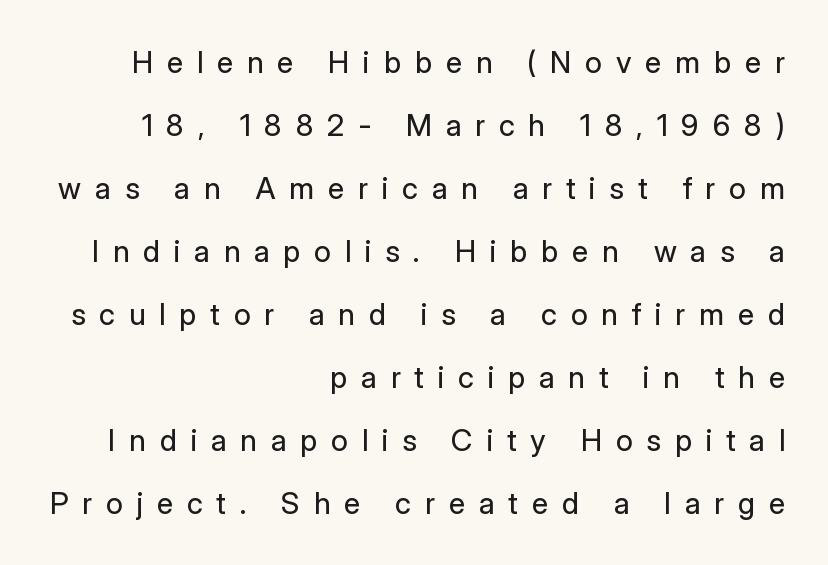
The image shows 30 px regular-weight sans-serif type, upright; set right-aligned, loose line spacing (2.1x), unusually wide letter spacing (+0.46 em), not underlined; low stroke contrast and a medium x-height.
